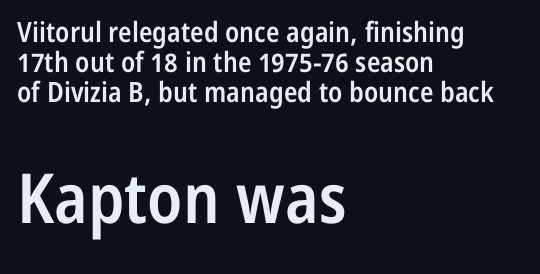
The image shows 69 px semibold, condensed sans-serif type, upright; set left-aligned, tight line spacing (1.08x), normal letter spacing, not underlined; the second (bottom) block is 2.46x larger; low stroke contrast and a medium x-height.
